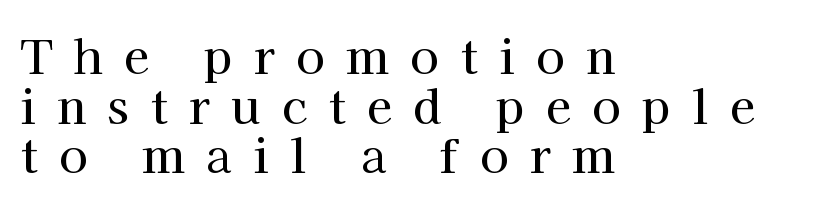
{"serif": "yes", "italic": "no", "width": "normal", "stroke_contrast": "high", "x_height": "medium", "monospaced": "no", "underline": "no", "align": "left", "line_spacing": "tight", "line_spacing_ratio": 1.08, "letter_spacing": "wide", "letter_spacing_em": 0.47, "glyph_px": 46}
